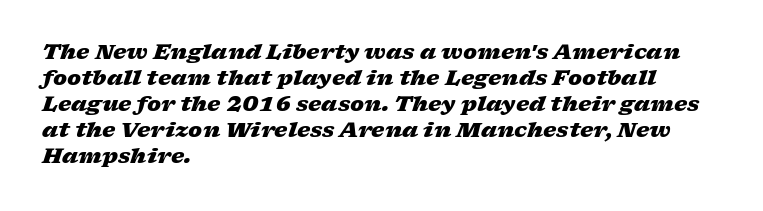
The rag falls on the right side of this text block. Tracking here is standard; glyphs follow each other at the usual distance. The glyphs look as if they've been sheared to an angle. The string is rendered with underlining switched off. The characters look thick and weighty, a clear bold.
